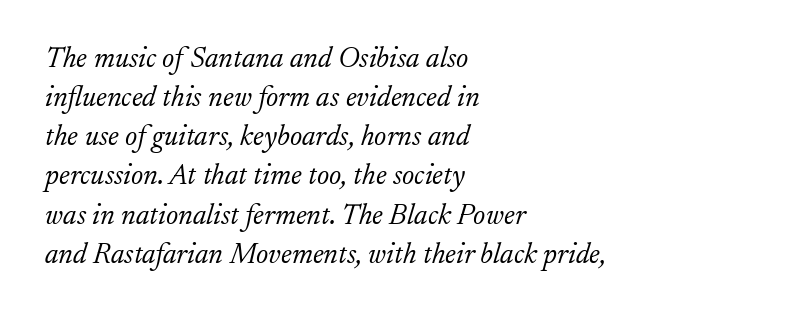
Q: Is the text bold? A: No.
Q: Is the text italic (slanted)? A: Yes, it leans right by about 17 degrees.
Q: Is the typeface a serif or a sans-serif typeface? A: Serif.
Q: Is the text underlined? A: No.
Q: How is the paragraph aligned? A: Left-aligned.
Q: Is the spacing between letters normal or unusually wide? A: Normal.
Q: Is the spacing between lines tight, normal or loose? A: Normal.
Q: Width (condensed, normal, or wide)? A: Normal.
Q: Stroke contrast? A: Low.
Q: x-height? A: Small.
Q: Monospaced? A: No.
